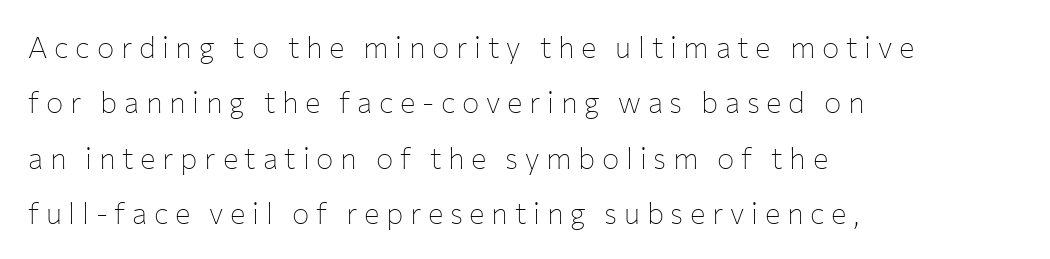
The image shows 29 px thin sans-serif type, upright; set left-aligned, loose line spacing (1.91x), unusually wide letter spacing (+0.23 em), not underlined; low stroke contrast and a medium x-height.
